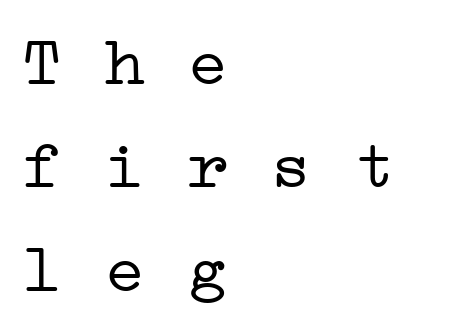
Classification — serif. The strokes are not fattened; the text isn't bold. Visually the block forms a straight wall on the left and a jagged coastline on the right. Every character here occupies the same horizontal width, giving the sample a typewriter-like rhythm. Check under the words: just untouched page. Whoever set this chose a conventional vertical rhythm.
